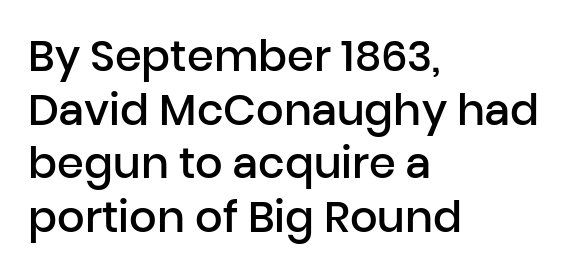
No word sits above an underline. What kind of face is this? One without serifs — a sans. Rendered with straight, roman letterforms. Compared with typical paragraphs, the rows here are spaced about the same. Compared with typical body copy, the letter spacing here is the same.
